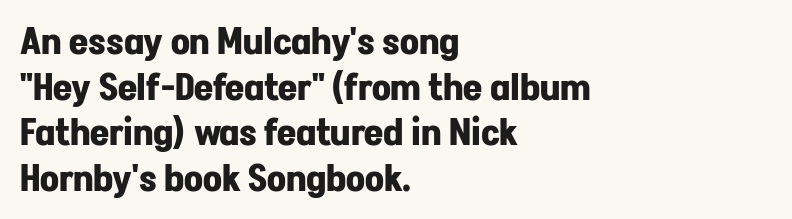
Q: Is the text bold? A: Yes.
Q: Is the text italic (slanted)? A: No, it is upright.
Q: Is the typeface a serif or a sans-serif typeface? A: Sans-serif.
Q: Is the text underlined? A: No.
Q: How is the paragraph aligned? A: Left-aligned.
Q: Is the spacing between letters normal or unusually wide? A: Normal.
Q: Width (condensed, normal, or wide)? A: Normal.
Q: Stroke contrast? A: Low.
Q: x-height? A: Medium.
Q: Monospaced? A: No.
